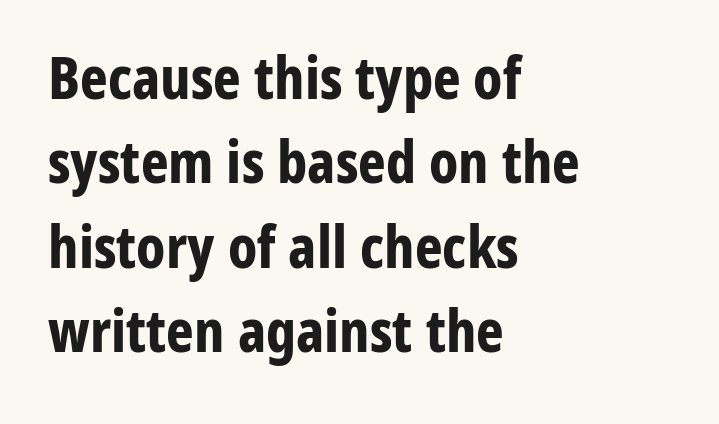
Q: Is the text bold? A: Yes.
Q: Is the text italic (slanted)? A: No, it is upright.
Q: Is the typeface a serif or a sans-serif typeface? A: Sans-serif.
Q: Is the text underlined? A: No.
Q: How is the paragraph aligned? A: Left-aligned.
Q: Is the spacing between letters normal or unusually wide? A: Normal.
Q: Is the spacing between lines tight, normal or loose? A: Normal.
Q: Width (condensed, normal, or wide)? A: Condensed.
Q: Stroke contrast? A: Low.
Q: x-height? A: Medium.
Q: Monospaced? A: No.
